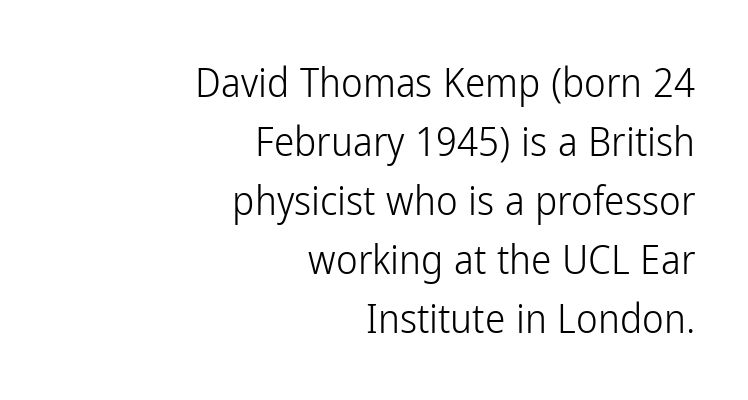
These lines were composed using upright roman letters. Only glyphs here, with clear space below each row. Is this a fixed-width face? No — the glyphs have proportional, varying widths. Observe the ordinary spacing: letters are neighbours, not strangers. Stroke thickness stays within the range of a standard reading face or lighter.
